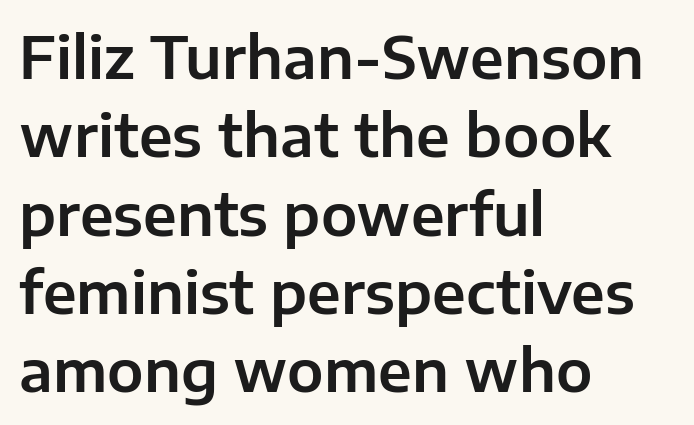
{"serif": "no", "italic": "no", "width": "normal", "stroke_contrast": "low", "x_height": "medium", "monospaced": "no", "underline": "no", "align": "left", "line_spacing": "normal", "line_spacing_ratio": 1.35, "letter_spacing": "normal", "letter_spacing_em": 0.0, "glyph_px": 58}
